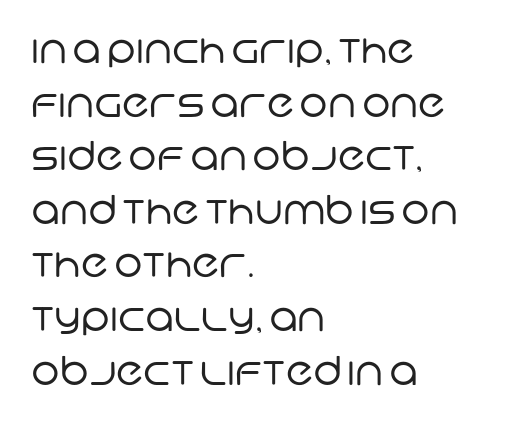
Q: Is the text bold? A: No.
Q: Is the typeface a serif or a sans-serif typeface? A: Sans-serif.
Q: Is the text underlined? A: No.
Q: How is the paragraph aligned? A: Left-aligned.
Q: Is the spacing between letters normal or unusually wide? A: Normal.
Q: Is the spacing between lines tight, normal or loose? A: Normal.
Q: Width (condensed, normal, or wide)? A: Normal.
Q: Stroke contrast? A: Low.
Q: x-height? A: Large.
Q: Monospaced? A: No.
